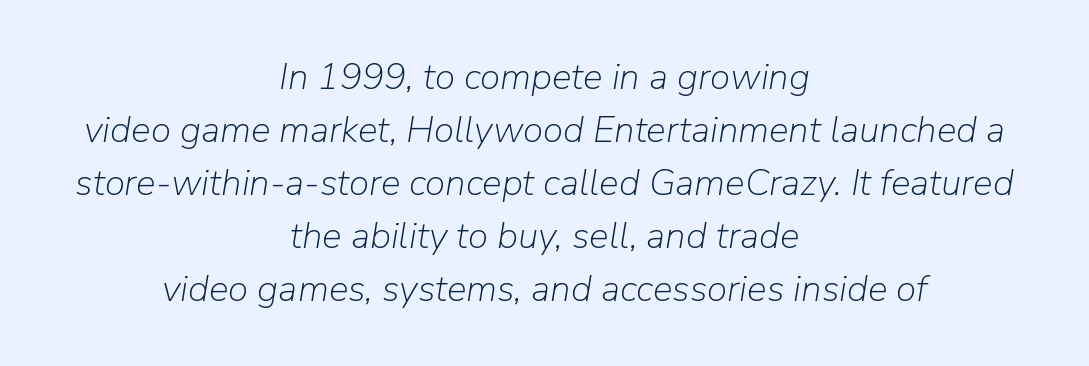
{"italic": "yes", "lean": "right", "slant_degrees": 9, "bold": "no", "weight": "light", "width": "normal", "stroke_contrast": "low", "x_height": "medium", "monospaced": "no", "underline": "no", "align": "center", "line_spacing": "normal", "line_spacing_ratio": 1.43, "letter_spacing": "normal", "letter_spacing_em": 0.0, "glyph_px": 37}
